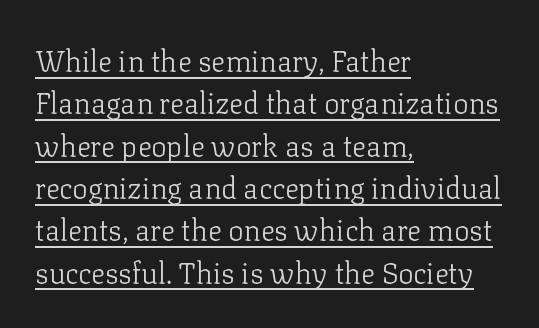
{"serif": "yes", "italic": "no", "bold": "no", "weight": "light", "width": "normal", "stroke_contrast": "low", "x_height": "medium", "monospaced": "no", "underline": "yes", "align": "left", "line_spacing": "normal", "line_spacing_ratio": 1.46, "letter_spacing": "normal", "letter_spacing_em": 0.0, "glyph_px": 29}
